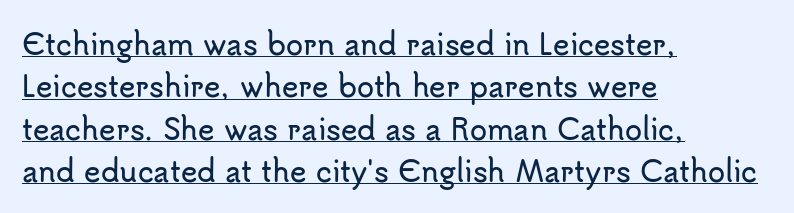
Q: Is the text italic (slanted)? A: No, it is upright.
Q: Is the typeface a serif or a sans-serif typeface? A: Sans-serif.
Q: Is the text underlined? A: Yes.
Q: How is the paragraph aligned? A: Left-aligned.
Q: Is the spacing between letters normal or unusually wide? A: Normal.
Q: Is the spacing between lines tight, normal or loose? A: Normal.
Q: Width (condensed, normal, or wide)? A: Normal.
Q: Stroke contrast? A: Low.
Q: x-height? A: Small.
Q: Monospaced? A: No.
